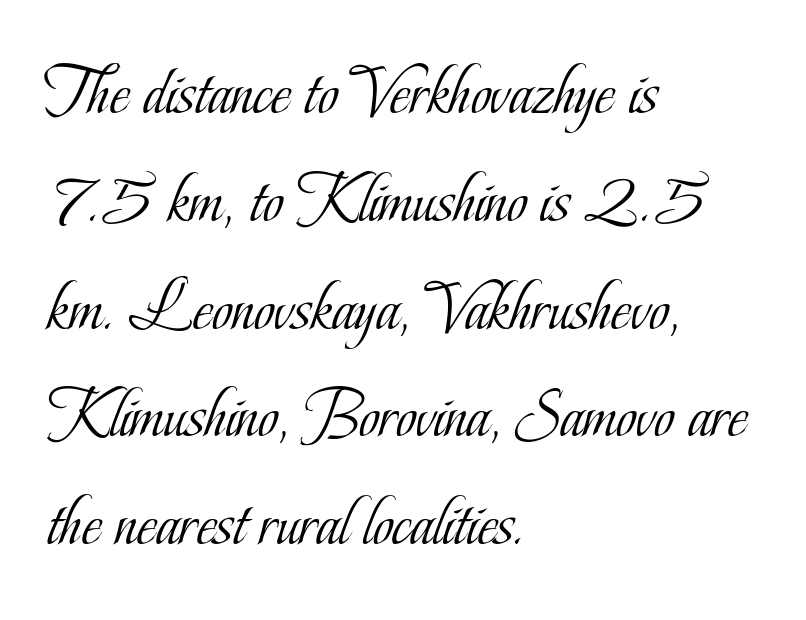
Q: Is the text bold? A: No.
Q: Is the text italic (slanted)? A: Yes.
Q: Is the typeface a serif or a sans-serif typeface? A: Serif.
Q: Is the text underlined? A: No.
Q: How is the paragraph aligned? A: Left-aligned.
Q: Is the spacing between letters normal or unusually wide? A: Normal.
Q: Is the spacing between lines tight, normal or loose? A: Normal.
Q: Width (condensed, normal, or wide)? A: Condensed.
Q: Stroke contrast? A: Low.
Q: x-height? A: Small.
Q: Monospaced? A: No.
